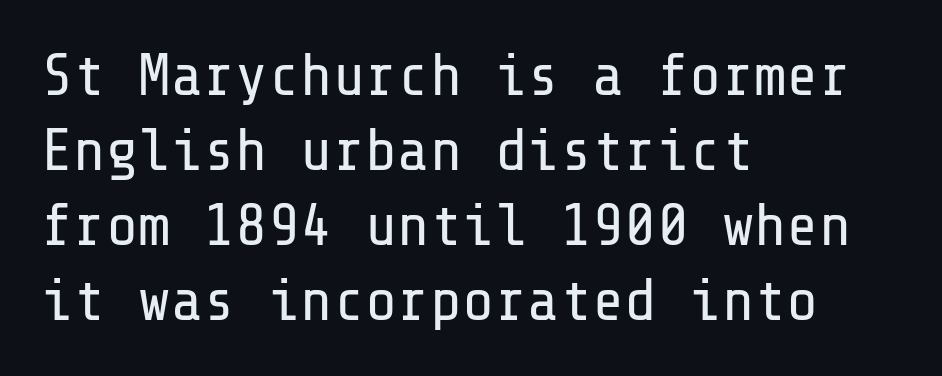
Q: Is the text bold? A: No.
Q: Is the text italic (slanted)? A: No, it is upright.
Q: Is the typeface a serif or a sans-serif typeface? A: Sans-serif.
Q: Is the text underlined? A: No.
Q: How is the paragraph aligned? A: Left-aligned.
Q: Is the spacing between letters normal or unusually wide? A: Normal.
Q: Is the spacing between lines tight, normal or loose? A: Normal.
Q: Width (condensed, normal, or wide)? A: Normal.
Q: Stroke contrast? A: Low.
Q: x-height? A: Medium.
